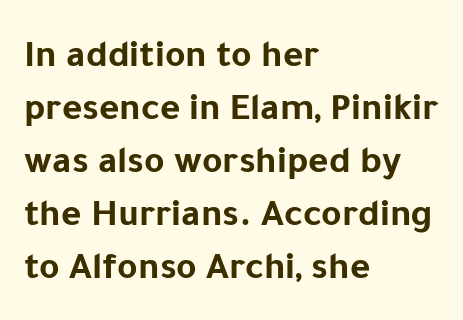
Q: Is the text bold? A: Yes.
Q: Is the text italic (slanted)? A: No, it is upright.
Q: Is the typeface a serif or a sans-serif typeface? A: Sans-serif.
Q: Is the text underlined? A: No.
Q: How is the paragraph aligned? A: Left-aligned.
Q: Is the spacing between letters normal or unusually wide? A: Normal.
Q: Is the spacing between lines tight, normal or loose? A: Normal.
Q: Width (condensed, normal, or wide)? A: Normal.
Q: Stroke contrast? A: Low.
Q: x-height? A: Medium.
Q: Monospaced? A: No.
